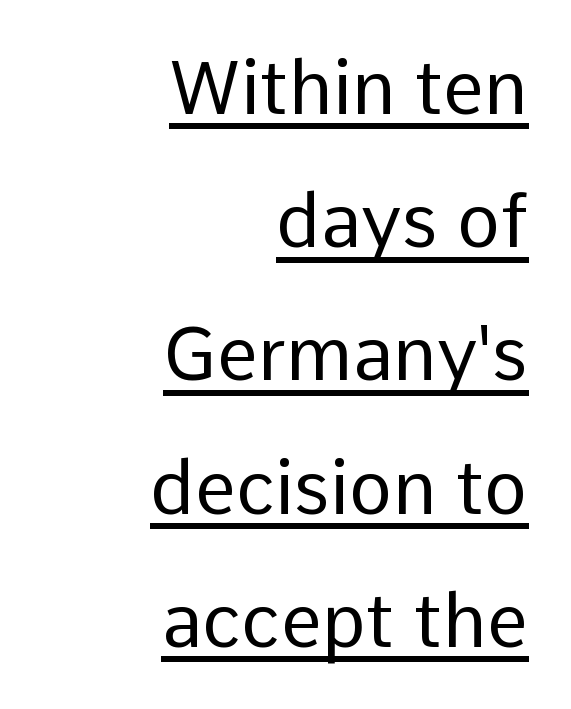
Q: Is the text bold? A: No.
Q: Is the text italic (slanted)? A: No, it is upright.
Q: Is the typeface a serif or a sans-serif typeface? A: Sans-serif.
Q: Is the text underlined? A: Yes.
Q: How is the paragraph aligned? A: Right-aligned.
Q: Is the spacing between letters normal or unusually wide? A: Normal.
Q: Width (condensed, normal, or wide)? A: Normal.
Q: Stroke contrast? A: Low.
Q: x-height? A: Medium.
Q: Monospaced? A: No.
